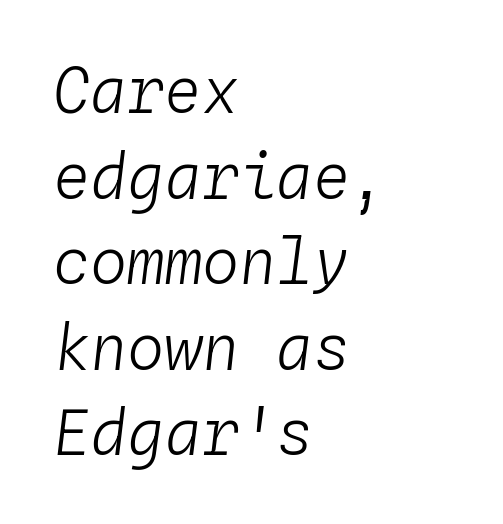
{"italic": "yes", "lean": "right", "slant_degrees": 4, "bold": "no", "weight": "light", "width": "normal", "stroke_contrast": "low", "x_height": "medium", "monospaced": "yes", "underline": "no", "align": "left", "line_spacing": "normal", "line_spacing_ratio": 1.38, "letter_spacing": "normal", "letter_spacing_em": 0.0, "glyph_px": 62}
